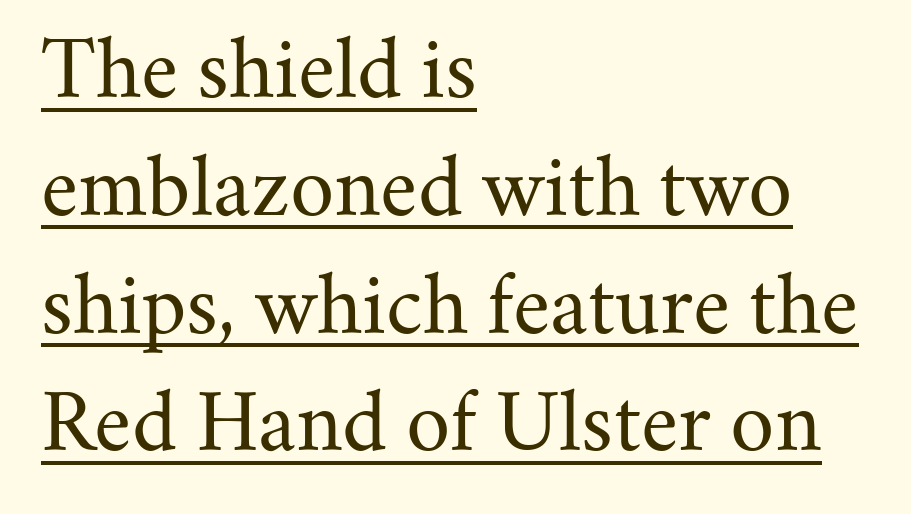
The image shows 77 px regular-weight serif type, upright; set left-aligned, normal line spacing (1.53x), normal letter spacing, underlined; medium stroke contrast and a small x-height.
